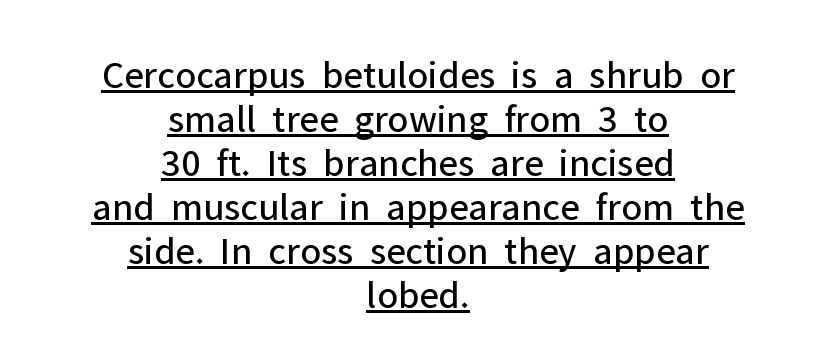
{"serif": "no", "italic": "no", "bold": "no", "weight": "regular", "width": "normal", "stroke_contrast": "low", "x_height": "medium", "monospaced": "no", "underline": "yes", "align": "center", "line_spacing": "tight", "line_spacing_ratio": 1.1, "letter_spacing": "normal", "letter_spacing_em": 0.0, "glyph_px": 40}
